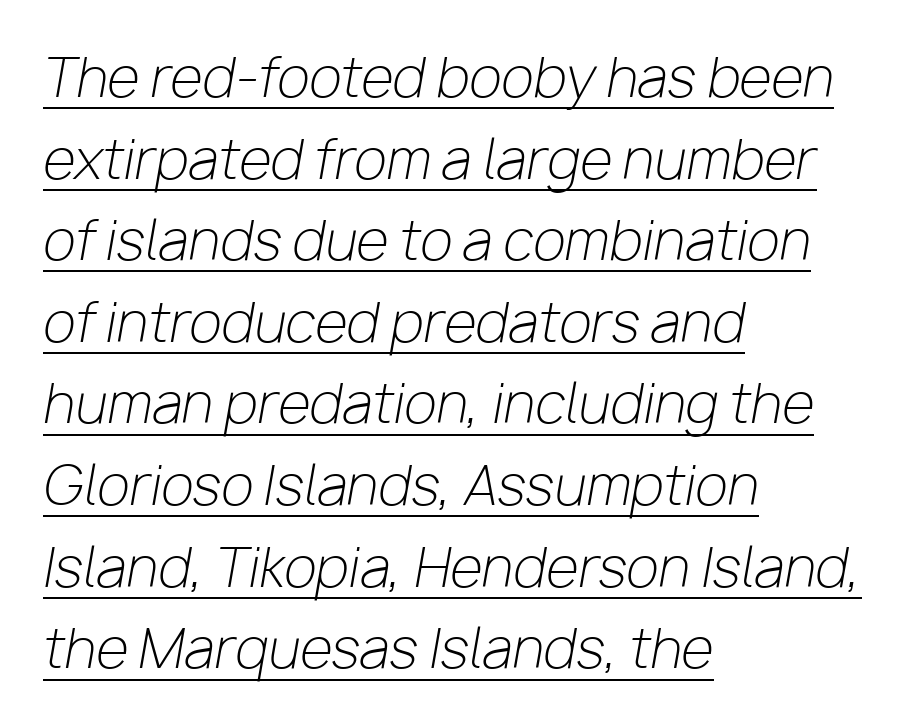
Q: Is the text bold? A: No.
Q: Is the text italic (slanted)? A: Yes, it leans right by about 10 degrees.
Q: Is the text underlined? A: Yes.
Q: How is the paragraph aligned? A: Left-aligned.
Q: Is the spacing between letters normal or unusually wide? A: Normal.
Q: Is the spacing between lines tight, normal or loose? A: Normal.
Q: Width (condensed, normal, or wide)? A: Normal.
Q: Stroke contrast? A: Low.
Q: x-height? A: Medium.
Q: Monospaced? A: No.
